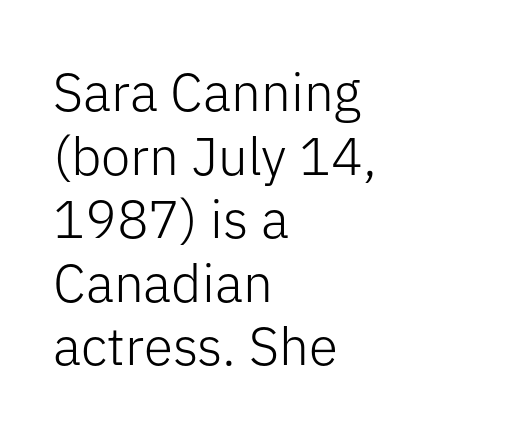
Q: Is the text bold? A: No.
Q: Is the text italic (slanted)? A: No, it is upright.
Q: Is the typeface a serif or a sans-serif typeface? A: Sans-serif.
Q: Is the text underlined? A: No.
Q: How is the paragraph aligned? A: Left-aligned.
Q: Is the spacing between letters normal or unusually wide? A: Normal.
Q: Width (condensed, normal, or wide)? A: Normal.
Q: Stroke contrast? A: Low.
Q: x-height? A: Medium.
Q: Monospaced? A: No.
